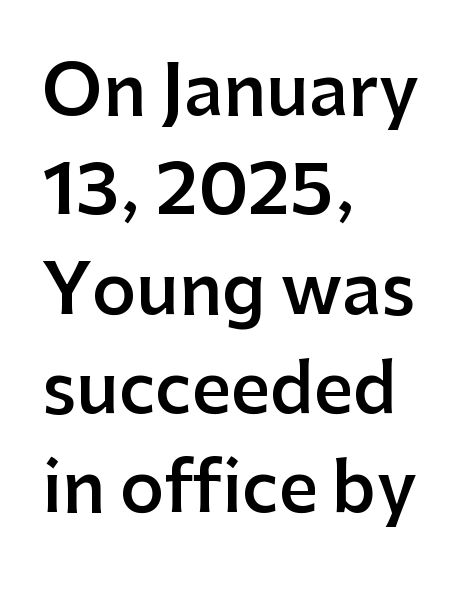
{"serif": "no", "italic": "no", "bold": "semi", "weight": "semibold", "width": "normal", "stroke_contrast": "low", "x_height": "medium", "monospaced": "no", "underline": "no", "align": "left", "line_spacing": "normal", "line_spacing_ratio": 1.44, "letter_spacing": "normal", "letter_spacing_em": 0.0, "glyph_px": 69}
